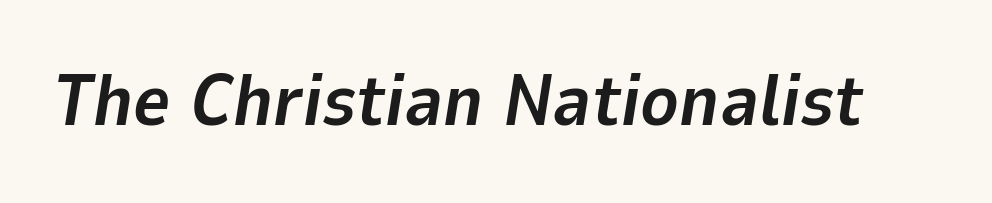
{"italic": "yes", "lean": "right", "slant_degrees": 9, "bold": "yes", "weight": "bold", "width": "normal", "stroke_contrast": "low", "x_height": "medium", "monospaced": "no", "underline": "no", "letter_spacing": "normal", "letter_spacing_em": 0.0, "glyph_px": 72}
